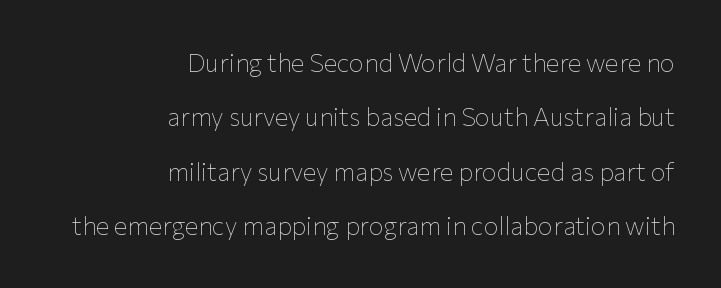
Q: Is the text bold? A: No.
Q: Is the text italic (slanted)? A: No, it is upright.
Q: Is the text underlined? A: No.
Q: How is the paragraph aligned? A: Right-aligned.
Q: Is the spacing between letters normal or unusually wide? A: Normal.
Q: Is the spacing between lines tight, normal or loose? A: Loose.
